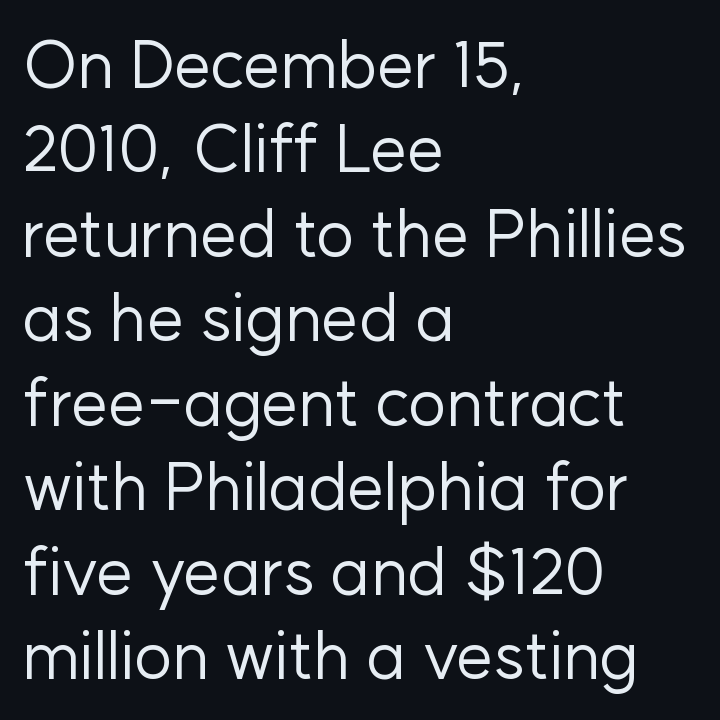
The image shows 66 px regular-weight sans-serif type, upright; set left-aligned, normal line spacing (1.28x), normal letter spacing, not underlined; low stroke contrast and a medium x-height.
